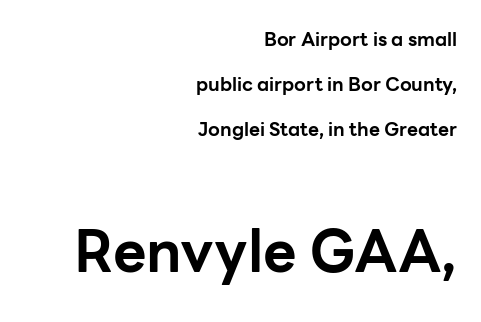
{"serif": "no", "italic": "no", "bold": "yes", "weight": "bold", "width": "normal", "stroke_contrast": "low", "x_height": "medium", "monospaced": "no", "underline": "no", "align": "right", "line_spacing": "loose", "line_spacing_ratio": 2.36, "letter_spacing": "normal", "letter_spacing_em": 0.0, "larger_block": "second", "size_ratio": 3.05, "glyph_px": 58}
